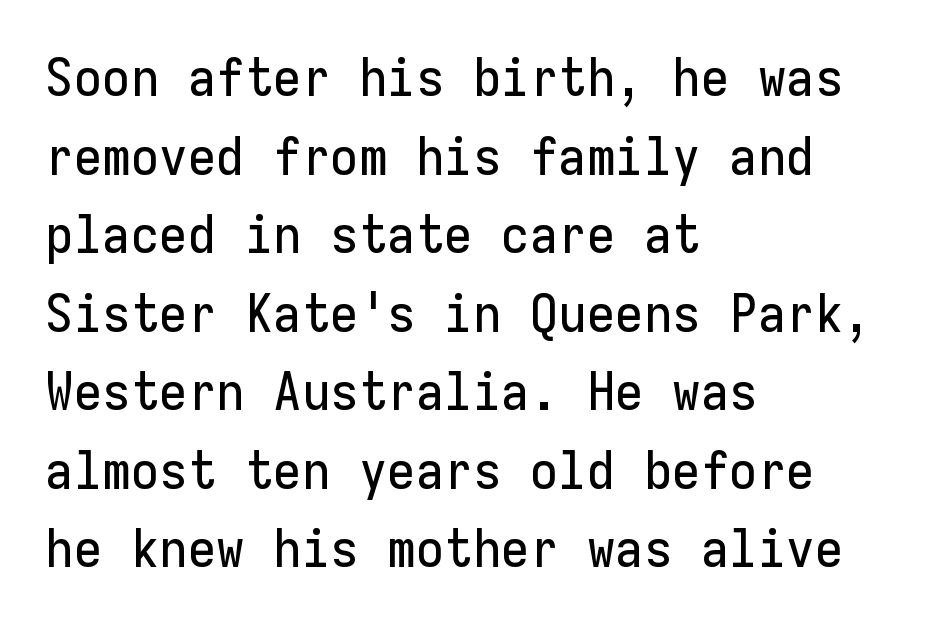
{"serif": "no", "italic": "no", "width": "normal", "stroke_contrast": "low", "x_height": "medium", "monospaced": "yes", "underline": "no", "align": "left", "line_spacing": "normal", "line_spacing_ratio": 1.51, "letter_spacing": "normal", "letter_spacing_em": 0.0, "glyph_px": 52}
